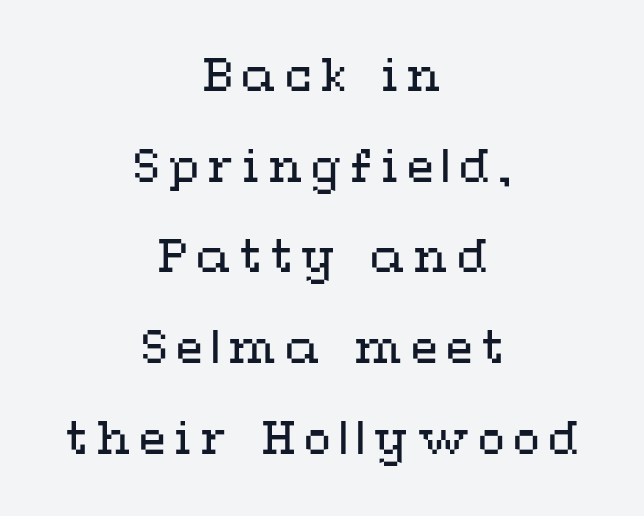
Q: Is the text bold? A: No.
Q: Is the text italic (slanted)? A: No, it is upright.
Q: Is the text underlined? A: No.
Q: How is the paragraph aligned? A: Centered.
Q: Is the spacing between lines tight, normal or loose? A: Loose.
Q: Width (condensed, normal, or wide)? A: Wide.
Q: Stroke contrast? A: Medium.
Q: x-height? A: Medium.
Q: Monospaced? A: No.
